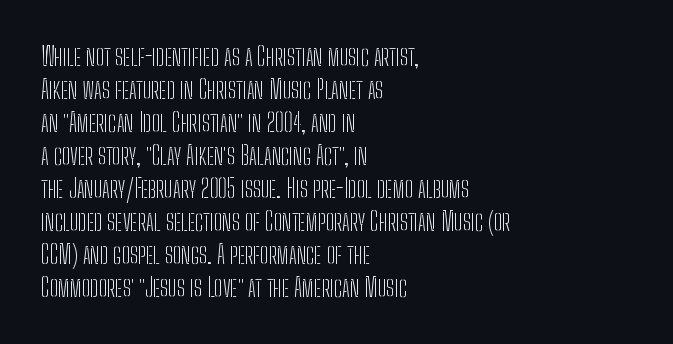
The image shows 25 px text type, upright; set left-aligned, normal line spacing (1.32x), normal letter spacing, not underlined.
